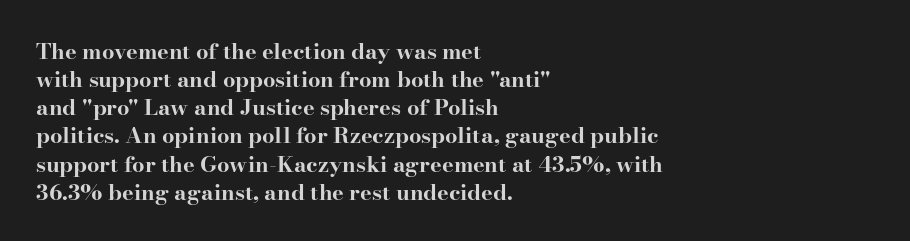
The passage is arranged the way most books set body copy — flush left. No word sits above an underline. Nobody touched the tracking dial on this one. Stroke thickness is high; the sample reads as a true bold.
